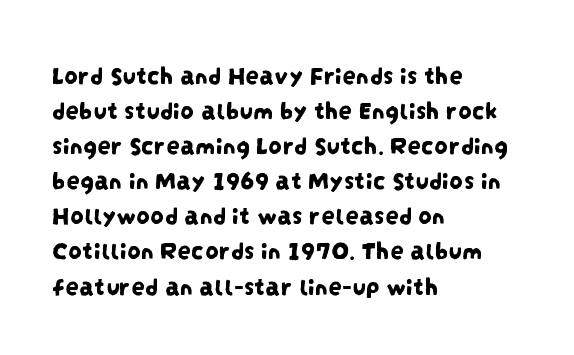
{"underline": "no", "align": "left", "line_spacing": "normal", "line_spacing_ratio": 1.3, "letter_spacing": "normal", "letter_spacing_em": 0.0, "glyph_px": 27}
